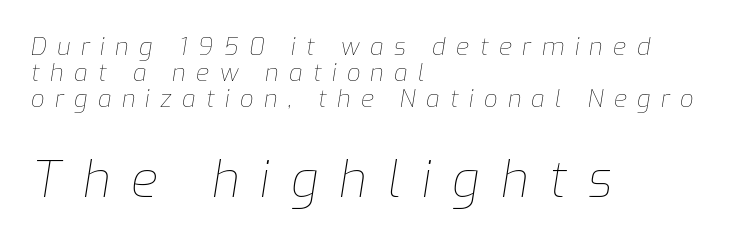
Characters are canted at an angle relative to the baseline's perpendicular. A typesetter would call this proportional, since set widths differ per character. The gaps between neighbouring characters are conspicuously large. The paragraph has a hard left edge and a soft right edge.
